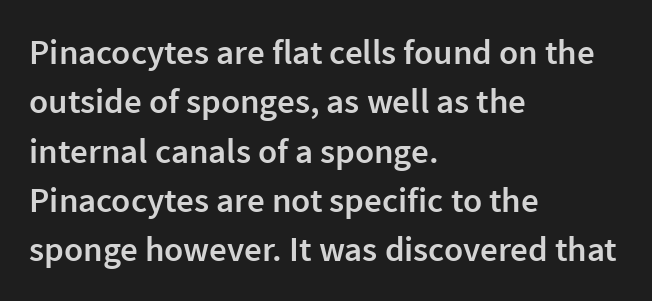
The image shows 35 px semibold sans-serif type, upright; set left-aligned, normal line spacing (1.41x), normal letter spacing, not underlined; a medium x-height.
